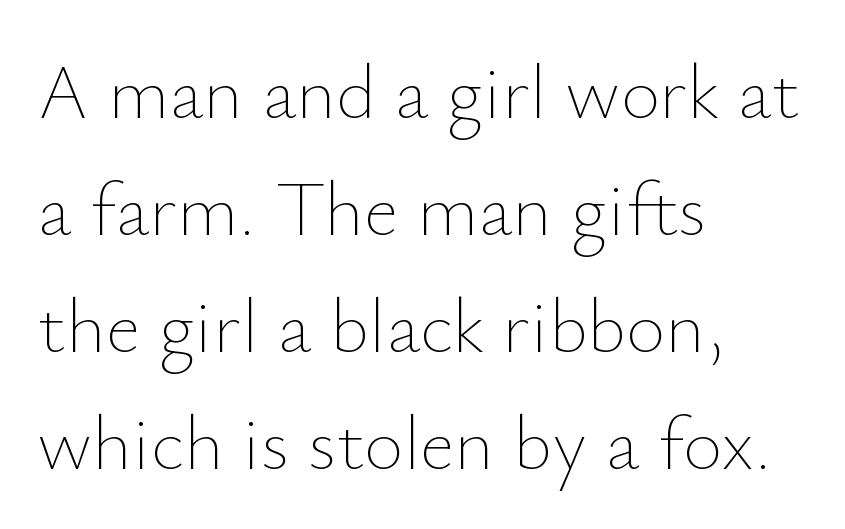
{"italic": "no", "bold": "no", "weight": "thin", "width": "normal", "stroke_contrast": "low", "x_height": "small", "monospaced": "no", "underline": "no", "align": "left", "line_spacing": "normal", "line_spacing_ratio": 1.54, "letter_spacing": "normal", "letter_spacing_em": 0.0, "glyph_px": 76}
